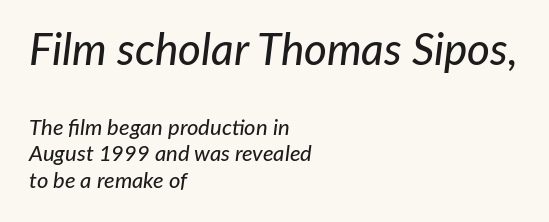
{"italic": "yes", "lean": "right", "slant_degrees": 7, "width": "normal", "stroke_contrast": "low", "x_height": "medium", "monospaced": "no", "underline": "no", "align": "left", "line_spacing_ratio": 1.2, "letter_spacing": "normal", "letter_spacing_em": 0.0, "larger_block": "first", "size_ratio": 2.0, "glyph_px": 44}
